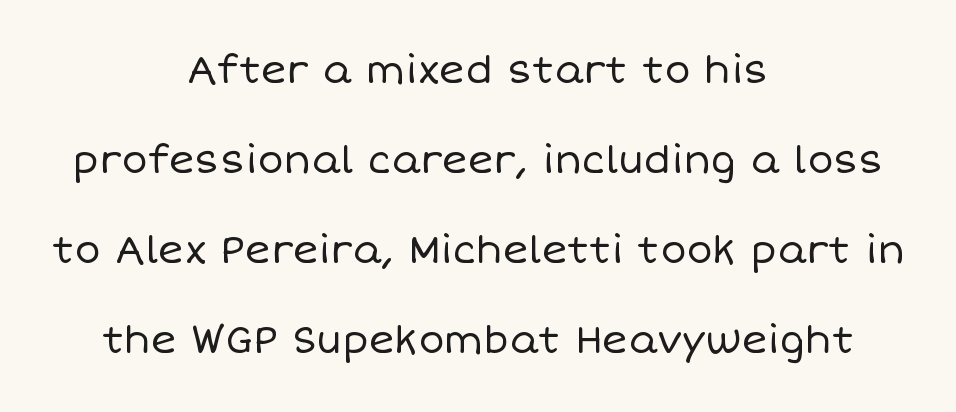
Stems here are at most as thick as an everyday book face. If you folded the block vertically in half, each line would mirror itself in length. Looks like regular typesetting: each glyph gets only the width it needs. The type sits square on the baseline with zero lean. The glyphs are unaccompanied by any horizontal stroke below them.
